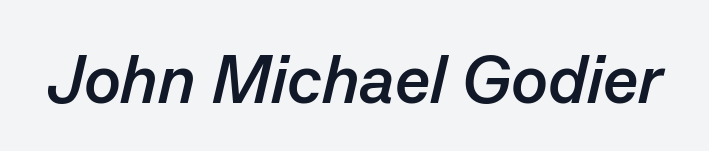
{"italic": "yes", "lean": "right", "slant_degrees": 13, "bold": "yes", "weight": "semibold", "width": "normal", "stroke_contrast": "low", "x_height": "medium", "monospaced": "no", "underline": "no", "letter_spacing": "normal", "letter_spacing_em": 0.0, "glyph_px": 68}
